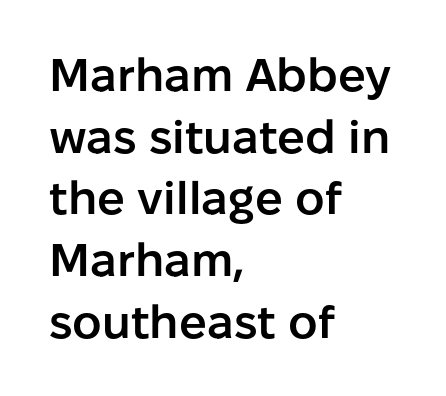
{"serif": "no", "italic": "no", "bold": "semi", "weight": "semibold", "width": "normal", "stroke_contrast": "low", "x_height": "medium", "monospaced": "no", "underline": "no", "align": "left", "line_spacing": "normal", "line_spacing_ratio": 1.34, "letter_spacing": "normal", "letter_spacing_em": 0.0, "glyph_px": 46}
